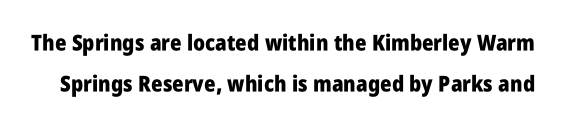
The image shows 22 px bold type, upright; set line spacing 1.86x, normal letter spacing, not underlined.
